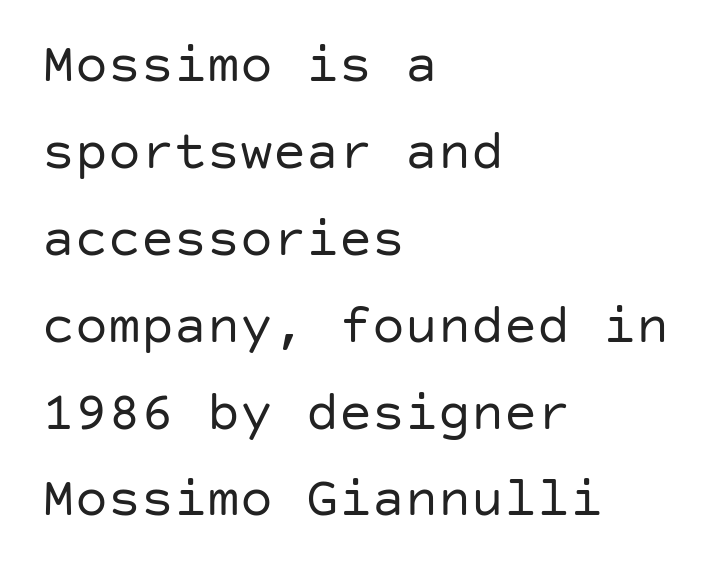
The image shows 55 px regular-weight sans-serif type, upright; set left-aligned, normal line spacing (1.58x), normal letter spacing, not underlined; low stroke contrast and a large x-height.
